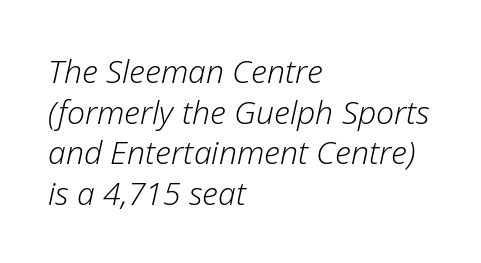
Q: Is the text bold? A: No.
Q: Is the text italic (slanted)? A: Yes, it leans right by about 12 degrees.
Q: Is the text underlined? A: No.
Q: How is the paragraph aligned? A: Left-aligned.
Q: Is the spacing between letters normal or unusually wide? A: Normal.
Q: Is the spacing between lines tight, normal or loose? A: Normal.
Q: Width (condensed, normal, or wide)? A: Normal.
Q: Stroke contrast? A: Low.
Q: x-height? A: Medium.
Q: Monospaced? A: No.
